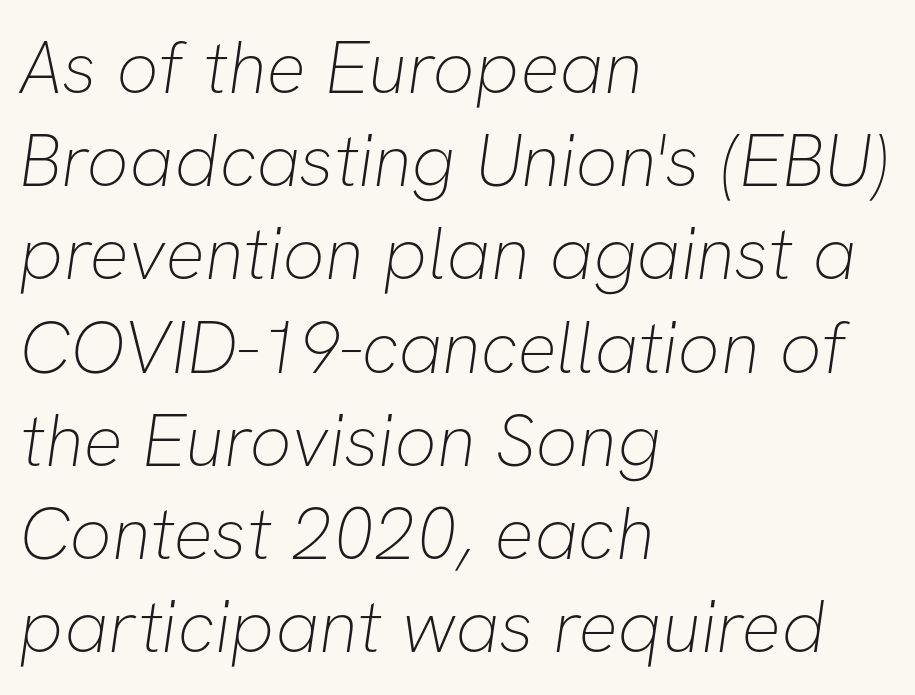
The image shows 74 px thin sans-serif type; set left-aligned, normal line spacing (1.26x), normal letter spacing, not underlined; low stroke contrast and a medium x-height.
